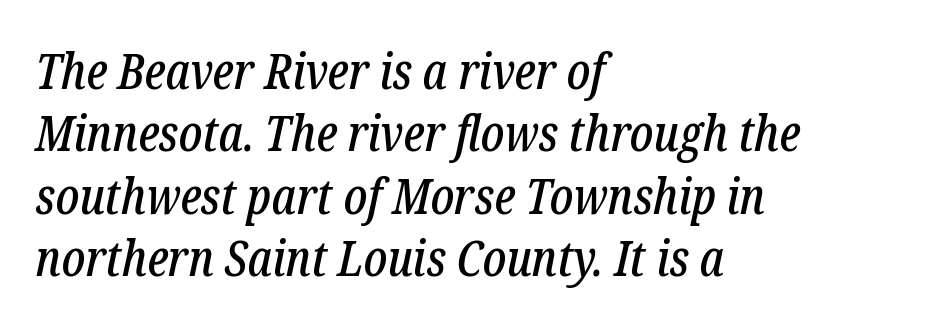
The image shows 50 px condensed serif type, italic (leaning right); set left-aligned, normal line spacing (1.25x), normal letter spacing, not underlined; low stroke contrast and a medium x-height.
